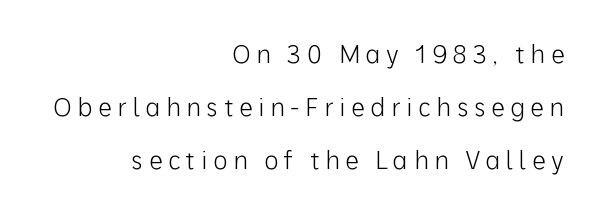
Ascenders rise straight up at ninety degrees. No chunkiness to these letters — they're not bold. Right-aligned paragraph, ragged on the left. The type is letterspaced generously, with wide tracking. Does the leading feel generous? Absolutely, it's lavish.
